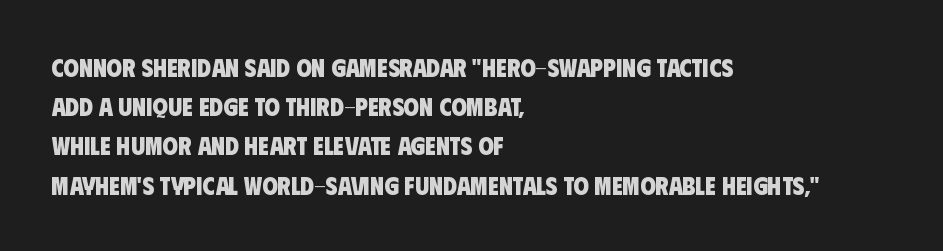
{"bold": "yes", "underline": "no", "align": "left", "line_spacing": "normal", "line_spacing_ratio": 1.57, "letter_spacing": "normal", "letter_spacing_em": 0.0, "glyph_px": 25}
